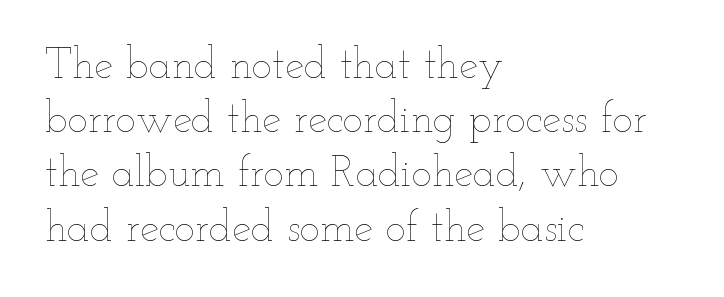
The image shows 43 px thin, wide type, upright; set left-aligned, normal line spacing (1.26x), normal letter spacing, not underlined; low stroke contrast and a small x-height.
